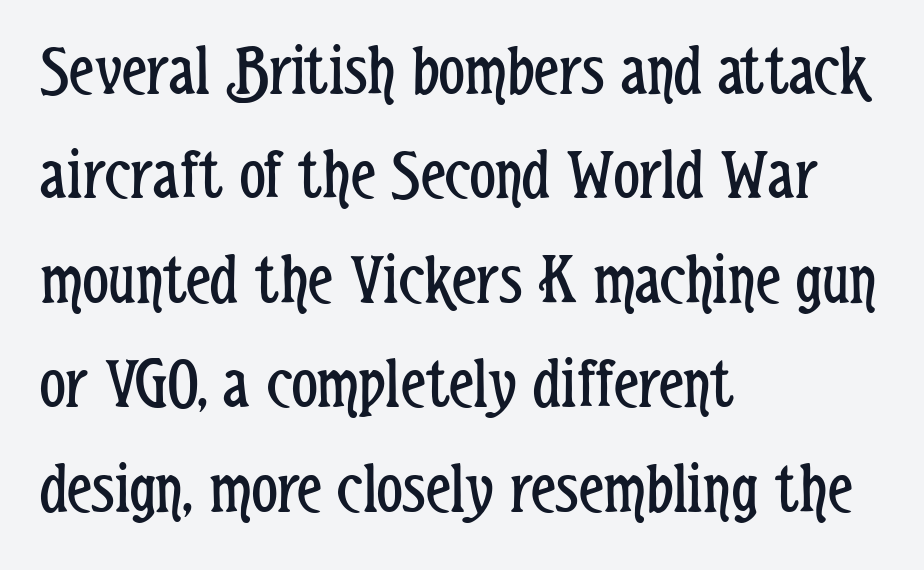
Visually the block forms a straight wall on the left and a jagged coastline on the right. The letters stand upright; this is a roman face. The passage shown is typed in a proportional face where columns would drift. Notice how descenders clear the ascenders below comfortably — that's standard leading. What kind of face is this? One without serifs — a sans. The zone under the glyphs is completely vacant.
